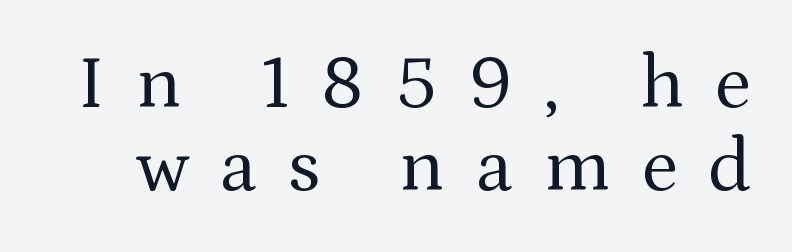
The image shows 76 px regular-weight serif type, upright; set tight line spacing (1.09x), unusually wide letter spacing (+0.41 em), not underlined; medium stroke contrast and a medium x-height.
